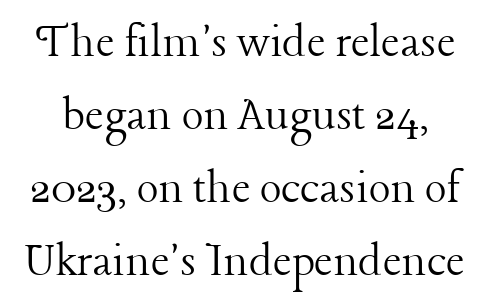
When letters stand straight like this, we call the style roman or upright. The zone under the glyphs is completely vacant. Students, observe: this is what conventionally led text looks like. Weight: regular or lighter. Observe the serifs anchoring each vertical stroke in this sample.
